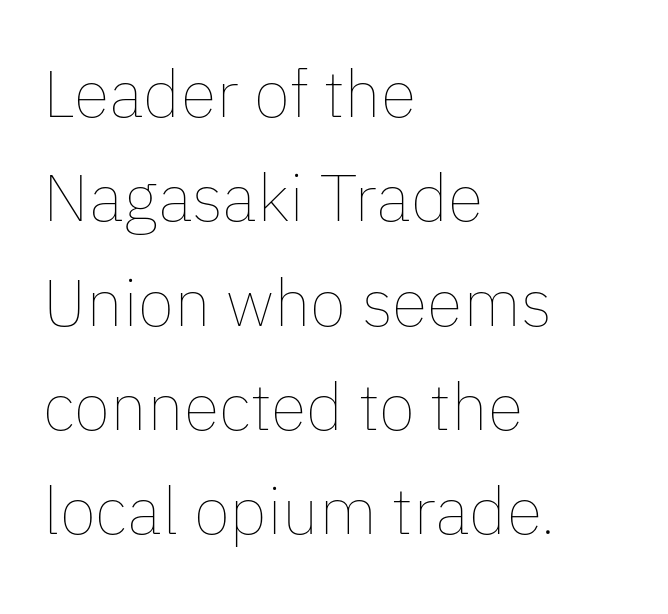
The image shows 66 px thin type, upright; set left-aligned, normal line spacing (1.58x), normal letter spacing, not underlined; low stroke contrast and a medium x-height.
